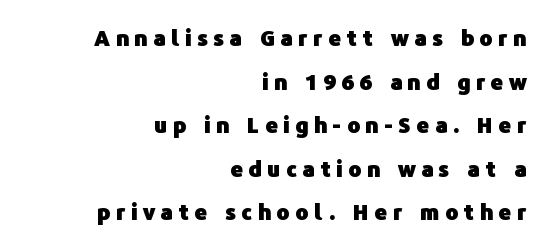
{"italic": "no", "bold": "yes", "underline": "no", "align": "right", "line_spacing": "loose", "line_spacing_ratio": 1.98, "letter_spacing": "wide", "letter_spacing_em": 0.25, "glyph_px": 22}
